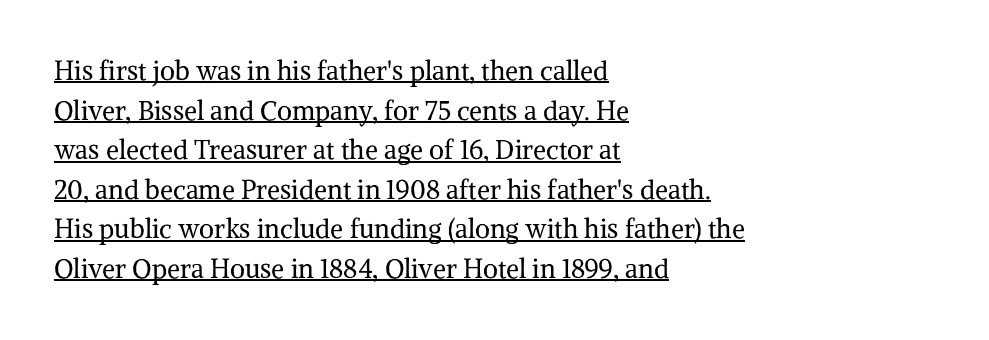
{"italic": "no", "bold": "no", "underline": "yes", "align": "left", "line_spacing": "normal", "line_spacing_ratio": 1.52, "letter_spacing": "normal", "letter_spacing_em": 0.0, "glyph_px": 26}
